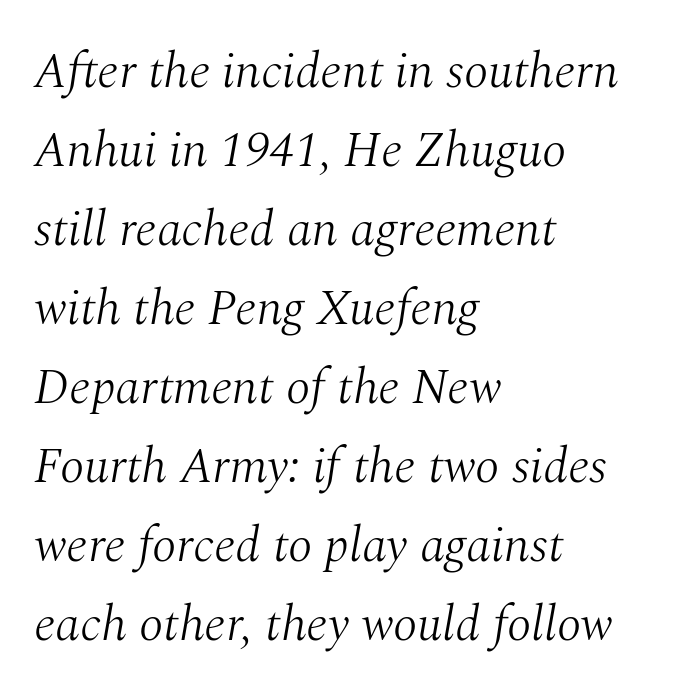
A bare baseline throughout the passage. Each word holds together tightly as a unit, with standard inter-letter gaps. This sample keeps an unexceptional amount of space between lines. Quick note: italic.
